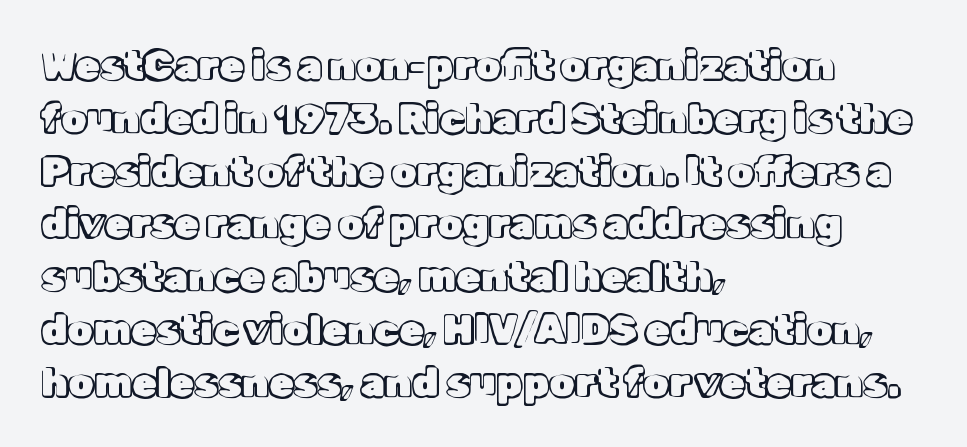
{"italic": "no", "width": "normal", "x_height": "medium", "monospaced": "no", "underline": "no", "align": "left", "line_spacing": "normal", "line_spacing_ratio": 1.32, "letter_spacing": "normal", "letter_spacing_em": 0.0, "glyph_px": 40}
